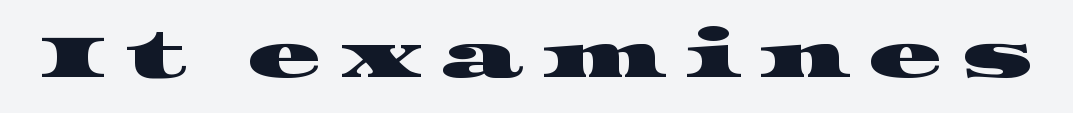
The image shows 61 px wide serif type; set unusually wide letter spacing (+0.29 em), not underlined; high stroke contrast and a large x-height.
